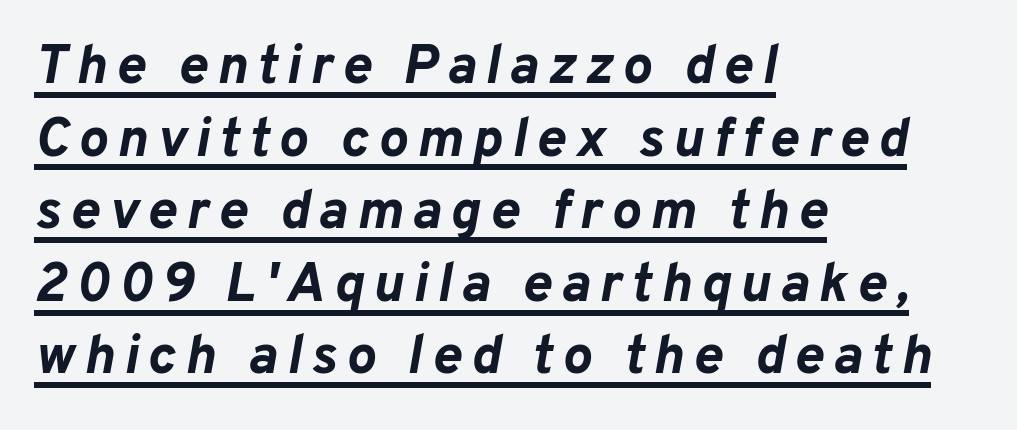
{"italic": "yes", "lean": "right", "slant_degrees": 10, "bold": "yes", "weight": "bold", "width": "normal", "stroke_contrast": "low", "x_height": "medium", "monospaced": "no", "underline": "yes", "align": "left", "line_spacing": "normal", "line_spacing_ratio": 1.32, "glyph_px": 55}
